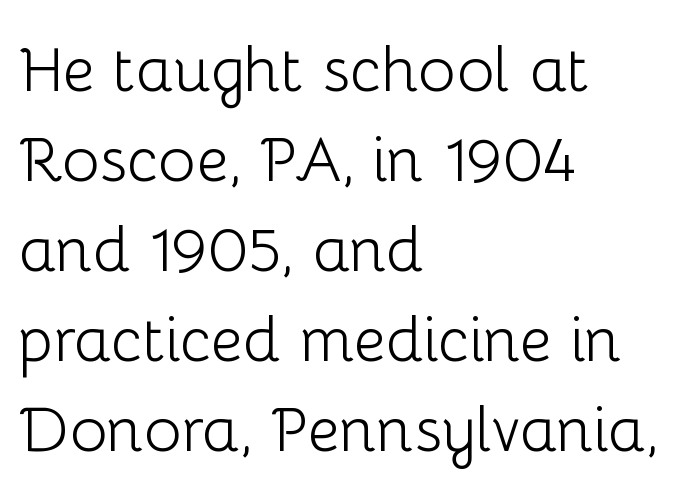
Q: Is the text bold? A: No.
Q: Is the text italic (slanted)? A: No, it is upright.
Q: Is the typeface a serif or a sans-serif typeface? A: Sans-serif.
Q: Is the text underlined? A: No.
Q: How is the paragraph aligned? A: Left-aligned.
Q: Is the spacing between letters normal or unusually wide? A: Normal.
Q: Is the spacing between lines tight, normal or loose? A: Normal.
Q: Width (condensed, normal, or wide)? A: Normal.
Q: Stroke contrast? A: Low.
Q: x-height? A: Medium.
Q: Monospaced? A: No.
